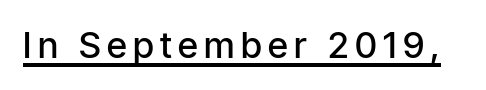
The image shows 36 px semibold, condensed sans-serif type, upright; set underlined; low stroke contrast and a medium x-height.
